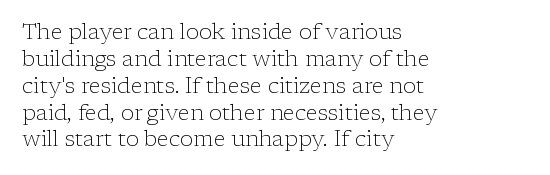
The image shows 22 px text type, upright; set left-aligned, line spacing 1.22x, normal letter spacing, not underlined.
